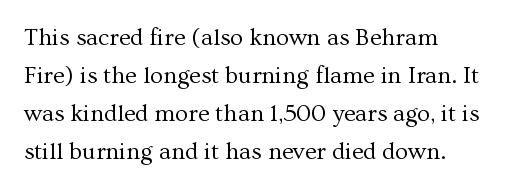
Q: Is the text bold? A: No.
Q: Is the text italic (slanted)? A: No, it is upright.
Q: Is the text underlined? A: No.
Q: How is the paragraph aligned? A: Left-aligned.
Q: Is the spacing between letters normal or unusually wide? A: Normal.
Q: Is the spacing between lines tight, normal or loose? A: Normal.
